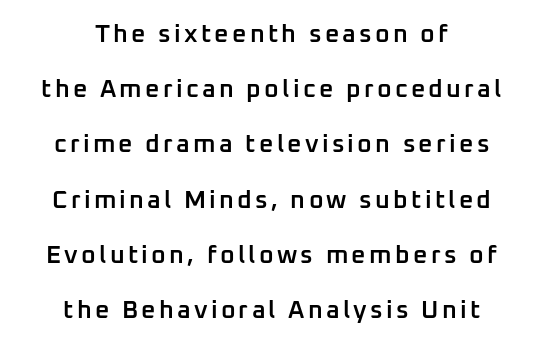
Q: Is the text bold? A: Semi-bold.
Q: Is the text italic (slanted)? A: No, it is upright.
Q: Is the text underlined? A: No.
Q: How is the paragraph aligned? A: Centered.
Q: Is the spacing between lines tight, normal or loose? A: Loose.
